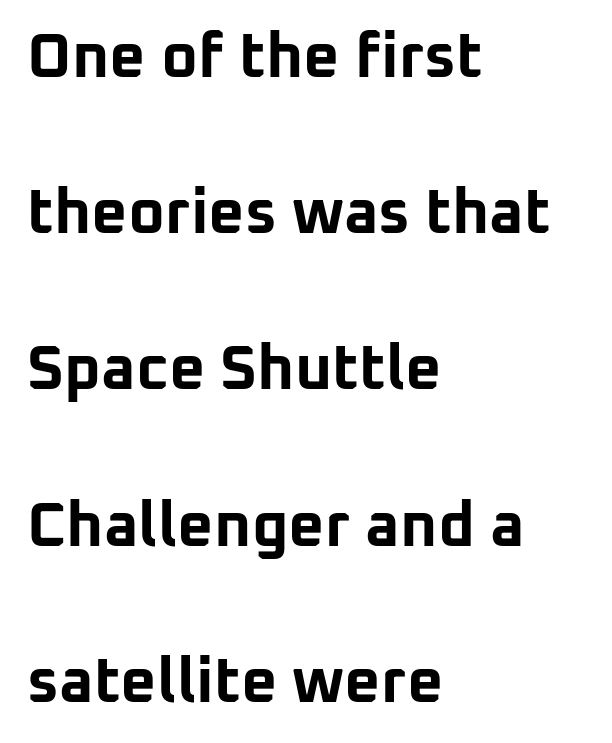
{"serif": "no", "italic": "no", "bold": "yes", "weight": "bold", "width": "normal", "stroke_contrast": "low", "x_height": "medium", "monospaced": "no", "underline": "no", "align": "left", "line_spacing": "loose", "line_spacing_ratio": 2.48, "letter_spacing": "normal", "letter_spacing_em": 0.0, "glyph_px": 63}
